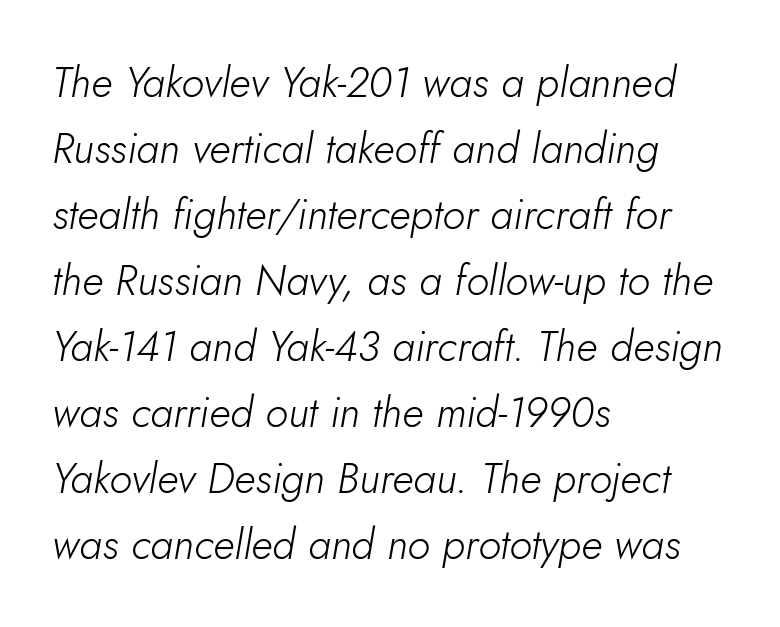
Does the copy run flush right? No — it runs flush left. The lettering tilts uniformly, giving the passage an italic look. Only glyphs here, with clear space below each row. The face used here is rendered with its standard letterfit.
